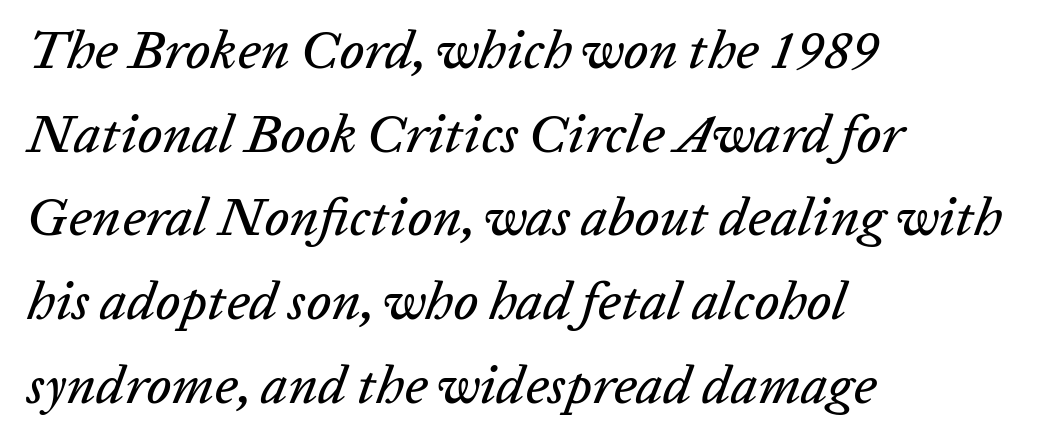
Q: Is the text italic (slanted)? A: Yes, it leans right by about 20 degrees.
Q: Is the text underlined? A: No.
Q: How is the paragraph aligned? A: Left-aligned.
Q: Is the spacing between letters normal or unusually wide? A: Normal.
Q: Is the spacing between lines tight, normal or loose? A: Normal.
Q: Width (condensed, normal, or wide)? A: Normal.
Q: Stroke contrast? A: Low.
Q: x-height? A: Medium.
Q: Monospaced? A: No.
